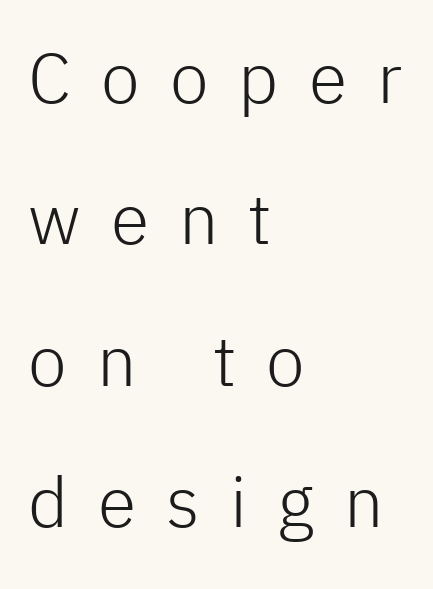
The image shows 70 px light sans-serif type, upright; set left-aligned, loose line spacing (2.02x), unusually wide letter spacing (+0.43 em), not underlined; low stroke contrast and a medium x-height.
